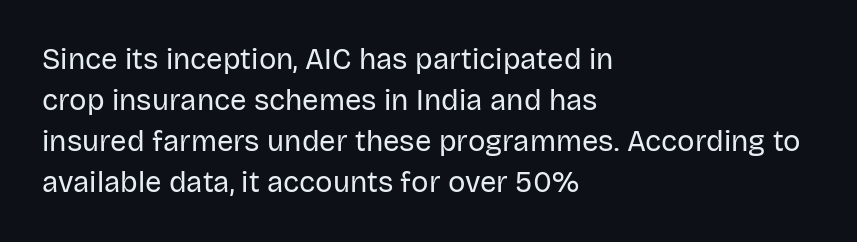
The image shows 29 px regular-weight sans-serif type, upright; set left-aligned, normal line spacing (1.41x), normal letter spacing, not underlined; low stroke contrast and a large x-height.
